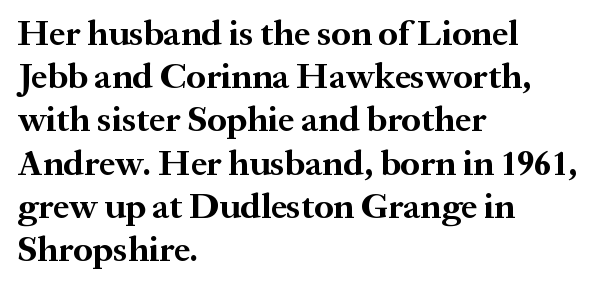
The image shows 36 px bold serif type, upright; set left-aligned, line spacing 1.2x, normal letter spacing, not underlined; medium stroke contrast and a medium x-height.
